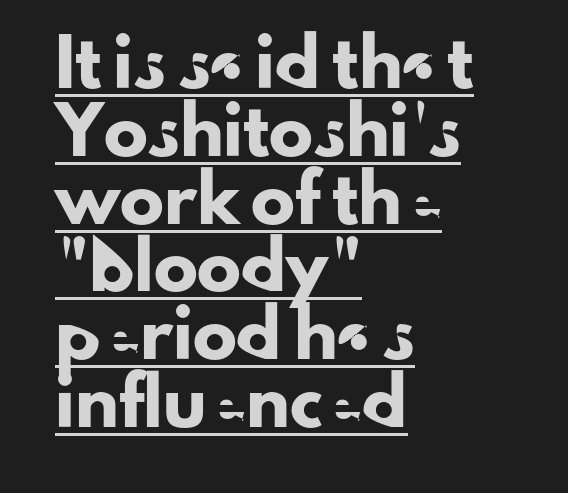
The image shows 44 px sans-serif type, upright; set left-aligned, normal line spacing (1.54x), normal letter spacing, underlined; low stroke contrast and a small x-height.
